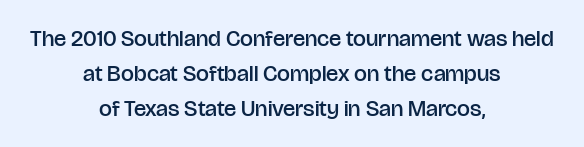
{"italic": "no", "bold": "semi", "underline": "no", "align": "center", "line_spacing": "normal", "line_spacing_ratio": 1.52, "letter_spacing": "normal", "letter_spacing_em": 0.0, "glyph_px": 23}
